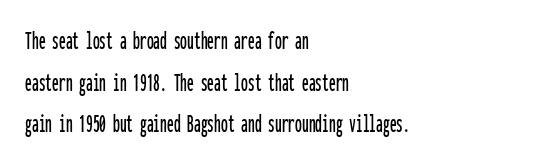
{"italic": "no", "underline": "no", "align": "left", "line_spacing": "normal", "line_spacing_ratio": 1.54, "letter_spacing": "normal", "letter_spacing_em": 0.0, "glyph_px": 27}
